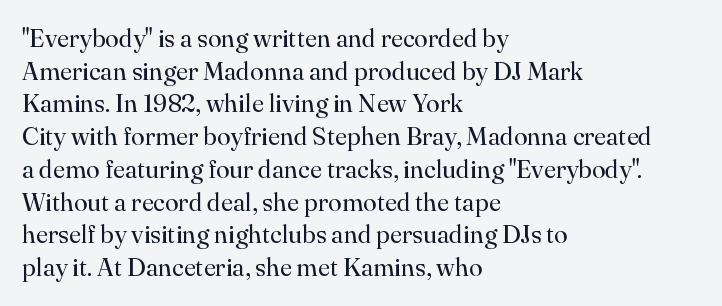
{"italic": "no", "bold": "no", "underline": "no", "align": "left", "line_spacing": "normal", "line_spacing_ratio": 1.31, "letter_spacing": "normal", "letter_spacing_em": 0.0, "glyph_px": 25}
